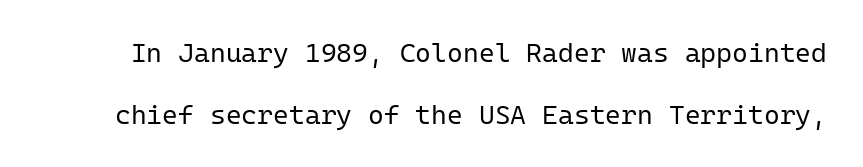
Q: Is the text bold? A: No.
Q: Is the text italic (slanted)? A: No, it is upright.
Q: Is the text underlined? A: No.
Q: Is the spacing between letters normal or unusually wide? A: Normal.
Q: Is the spacing between lines tight, normal or loose? A: Loose.
